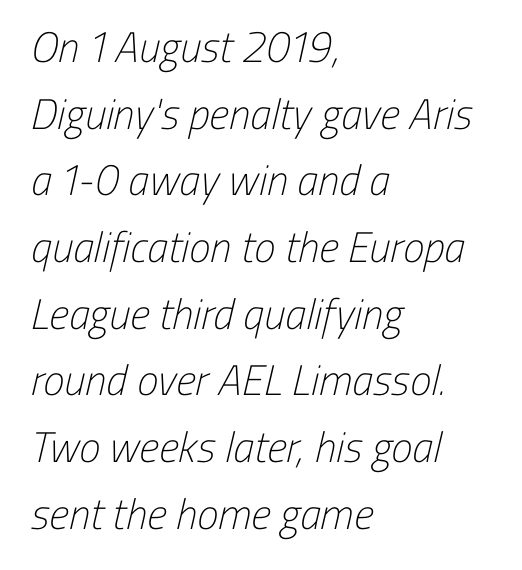
Where is the straight margin? On the left. The words here are not underlined. These lines sit exactly where default settings would place them. Is this a heavy cut? Hardly; it is regular or lighter.
